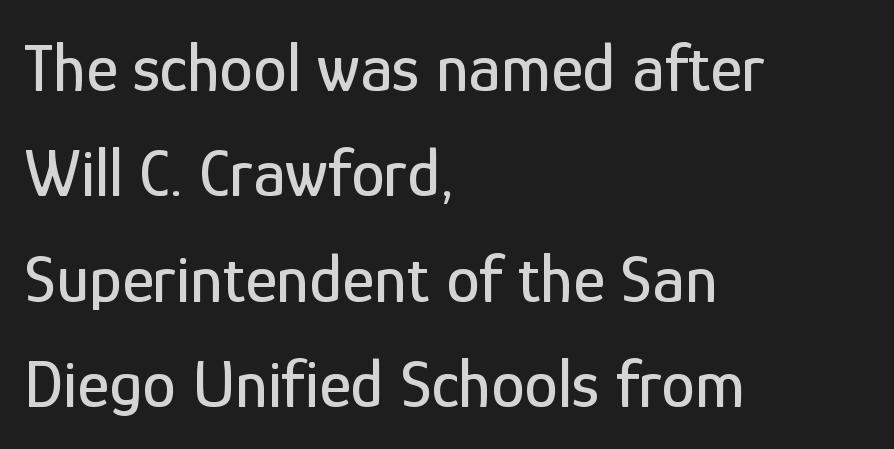
The image shows 68 px condensed sans-serif type, upright; set left-aligned, normal line spacing (1.55x), normal letter spacing, not underlined; low stroke contrast and a medium x-height.
